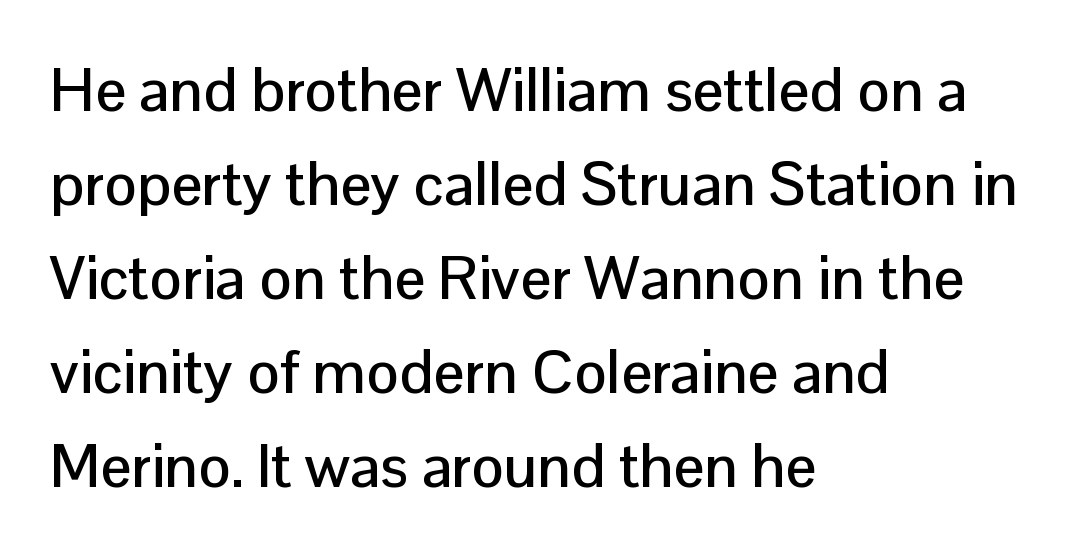
Q: Is the text italic (slanted)? A: No, it is upright.
Q: Is the typeface a serif or a sans-serif typeface? A: Sans-serif.
Q: Is the text underlined? A: No.
Q: How is the paragraph aligned? A: Left-aligned.
Q: Is the spacing between letters normal or unusually wide? A: Normal.
Q: Is the spacing between lines tight, normal or loose? A: Normal.
Q: Width (condensed, normal, or wide)? A: Normal.
Q: Stroke contrast? A: Low.
Q: x-height? A: Medium.
Q: Monospaced? A: No.
